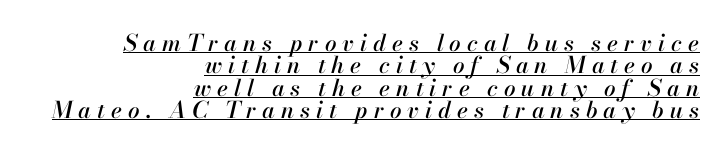
Rows of type sit shoulder to shoulder in the vertical direction. Students, note that the glyphs here are deliberately spaced far apart. Notice how the passage keeps a crisp vertical edge on the right only. This sample uses an oblique cut, with every glyph tilted off the vertical. Glance below the letters and you will spot a drawn line.
